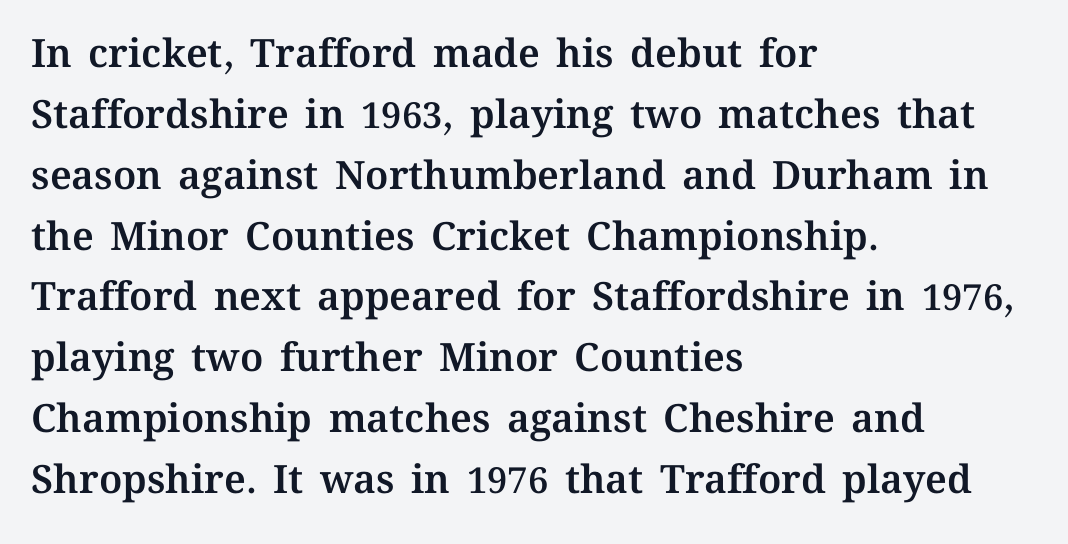
{"italic": "no", "width": "normal", "stroke_contrast": "medium", "x_height": "medium", "monospaced": "no", "underline": "no", "align": "left", "line_spacing": "normal", "line_spacing_ratio": 1.56, "letter_spacing": "normal", "letter_spacing_em": 0.0, "glyph_px": 39}
